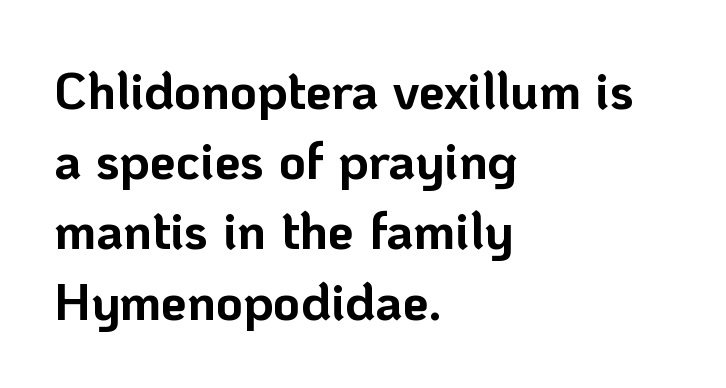
The image shows 52 px bold sans-serif type, upright; set left-aligned, normal line spacing (1.35x), normal letter spacing, not underlined; low stroke contrast and a medium x-height.
